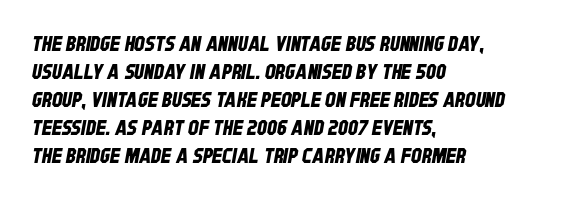
The image shows 21 px text type; set left-aligned, normal line spacing (1.33x), normal letter spacing, not underlined.
